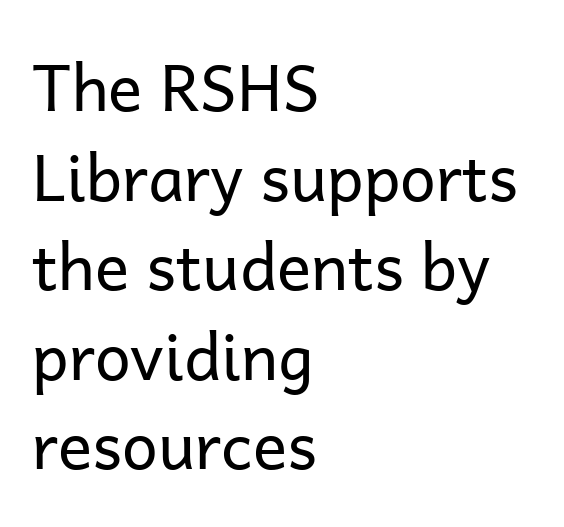
Q: Is the text bold? A: No.
Q: Is the text italic (slanted)? A: No, it is upright.
Q: Is the typeface a serif or a sans-serif typeface? A: Sans-serif.
Q: Is the text underlined? A: No.
Q: How is the paragraph aligned? A: Left-aligned.
Q: Is the spacing between letters normal or unusually wide? A: Normal.
Q: Is the spacing between lines tight, normal or loose? A: Normal.
Q: Width (condensed, normal, or wide)? A: Normal.
Q: Stroke contrast? A: Low.
Q: x-height? A: Medium.
Q: Monospaced? A: No.
